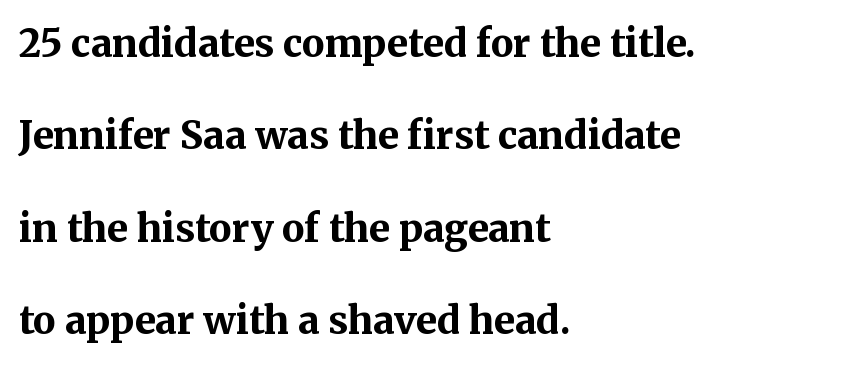
{"serif": "yes", "italic": "no", "bold": "yes", "weight": "bold", "width": "normal", "stroke_contrast": "medium", "x_height": "medium", "monospaced": "no", "underline": "no", "align": "left", "line_spacing": "loose", "line_spacing_ratio": 2.43, "letter_spacing": "normal", "letter_spacing_em": 0.0, "glyph_px": 38}
